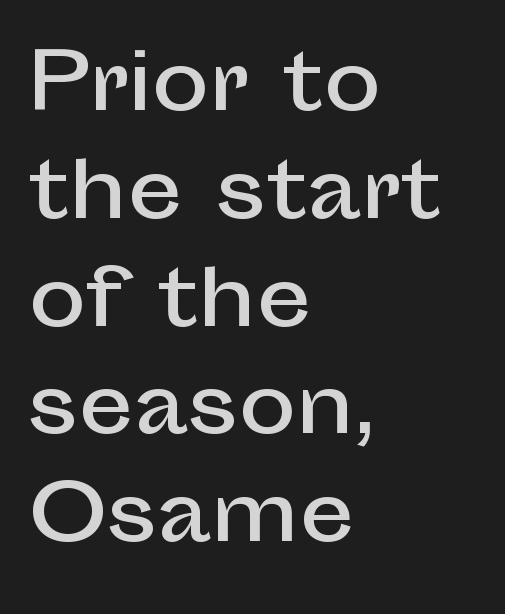
The image shows 77 px sans-serif type, upright; set left-aligned, normal line spacing (1.4x), normal letter spacing, not underlined; low stroke contrast and a medium x-height.
